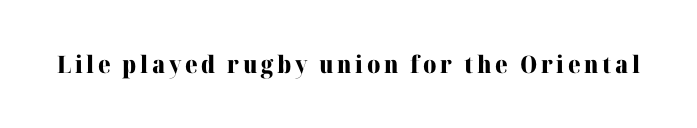
Q: Is the text bold? A: Yes.
Q: Is the text italic (slanted)? A: No, it is upright.
Q: Is the text underlined? A: No.
